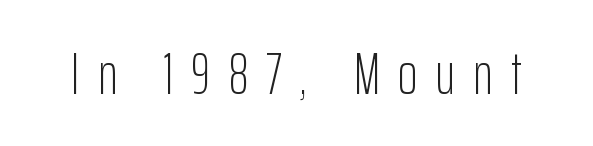
The characters display no serif detailing; their extremities are plain. The axis of the letterforms is exactly vertical. Beneath every word, the page is bare. The characters are drawn with everyday or finer stroke widths.
